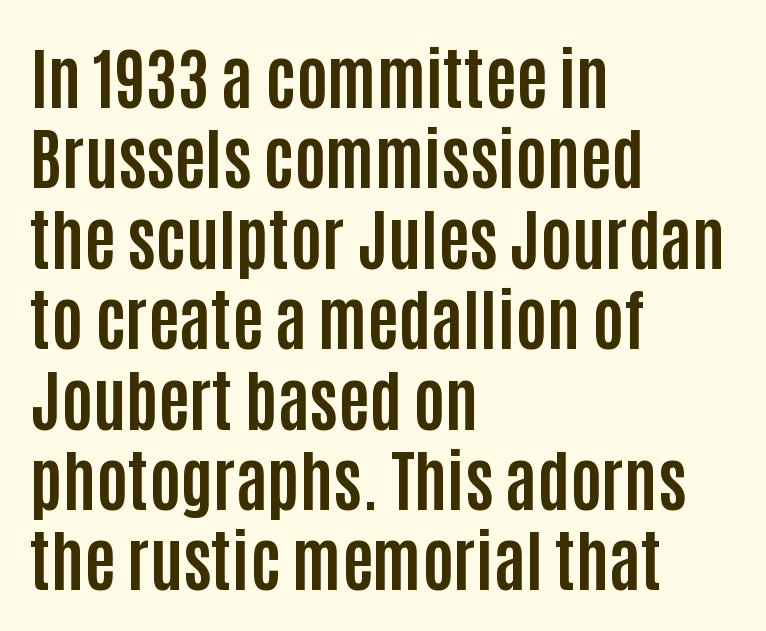
Stroke terminals: plain, sans-serif. Here the designer chose a conventional face with non-uniform glyph widths. The lettering stays uniformly vertical, giving the passage a roman look. The glyphs are unaccompanied by any horizontal stroke below them. The rendering keeps characters at their native spacing. Chunky letters — that's bold for sure.
